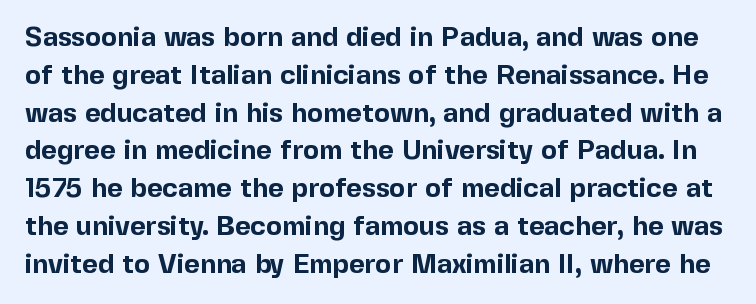
The image shows 27 px bold type, upright; set normal line spacing (1.4x), normal letter spacing, not underlined.
